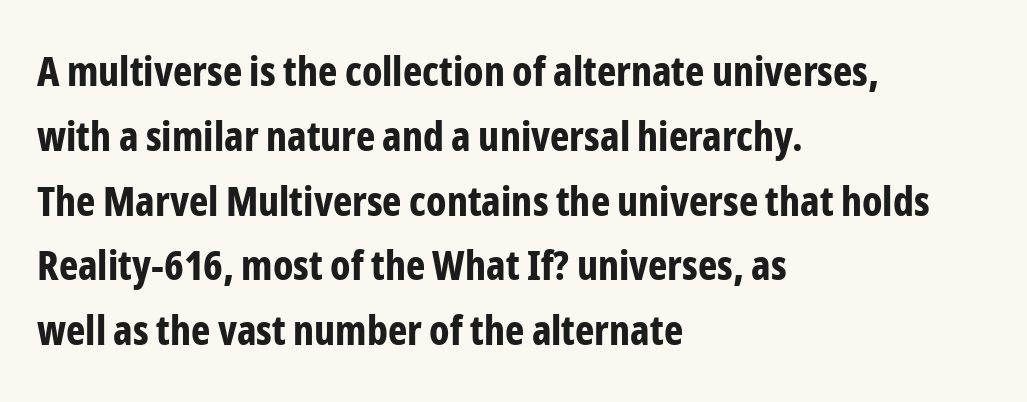
The image shows 41 px bold, condensed sans-serif type, upright; set left-aligned, normal line spacing (1.58x), normal letter spacing, not underlined; low stroke contrast and a medium x-height.
